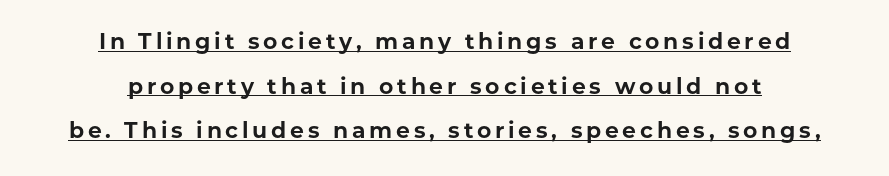
Compared with an ordinary text face, these strokes are far heavier — a full bold. Students, observe: this is what heavily led, spacious text looks like. Vertical strokes here are truly vertical. Compared with a flush-left layout, this one balances lines on the center instead.
